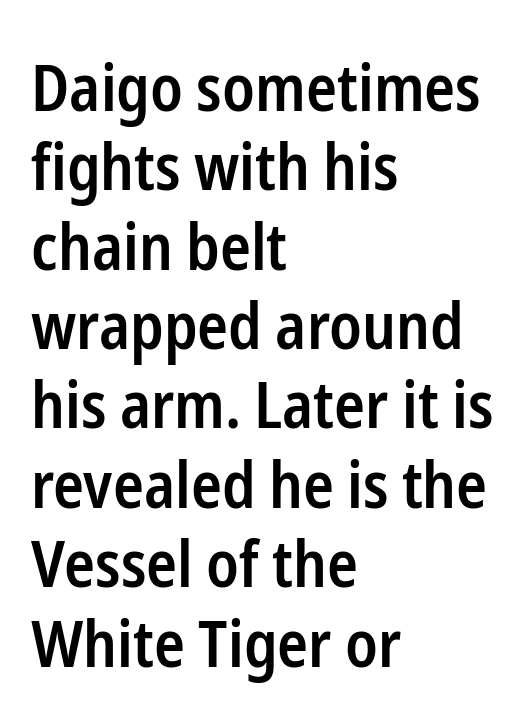
Q: Is the text bold? A: Semi-bold.
Q: Is the text italic (slanted)? A: No, it is upright.
Q: Is the typeface a serif or a sans-serif typeface? A: Sans-serif.
Q: Is the text underlined? A: No.
Q: How is the paragraph aligned? A: Left-aligned.
Q: Is the spacing between letters normal or unusually wide? A: Normal.
Q: Width (condensed, normal, or wide)? A: Condensed.
Q: Stroke contrast? A: Low.
Q: x-height? A: Medium.
Q: Monospaced? A: No.
